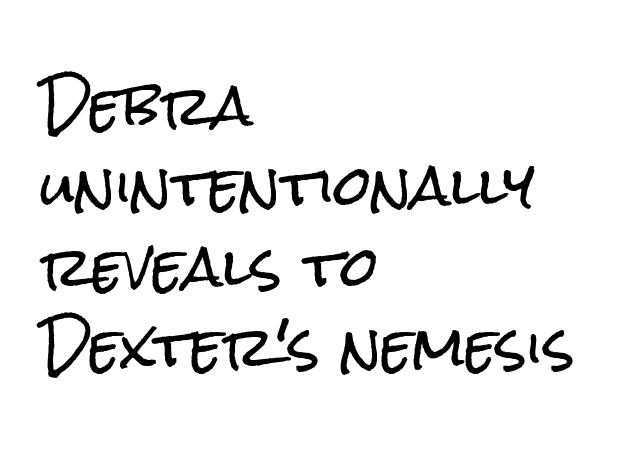
Q: Is the text italic (slanted)? A: No, it is upright.
Q: Is the typeface a serif or a sans-serif typeface? A: Sans-serif.
Q: Is the text underlined? A: No.
Q: How is the paragraph aligned? A: Left-aligned.
Q: Is the spacing between letters normal or unusually wide? A: Normal.
Q: Is the spacing between lines tight, normal or loose? A: Normal.
Q: Width (condensed, normal, or wide)? A: Condensed.
Q: Stroke contrast? A: Low.
Q: x-height? A: Medium.
Q: Monospaced? A: No.
